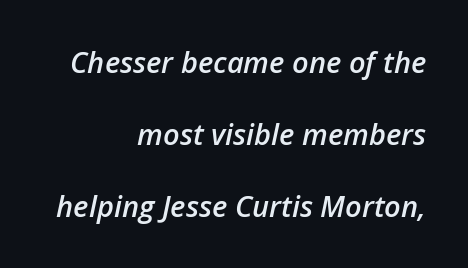
{"italic": "yes", "lean": "right", "slant_degrees": 12, "bold": "semi", "weight": "semibold", "width": "normal", "stroke_contrast": "low", "x_height": "medium", "monospaced": "no", "underline": "no", "align": "right", "line_spacing": "loose", "line_spacing_ratio": 2.48, "letter_spacing": "normal", "letter_spacing_em": 0.0, "glyph_px": 29}
